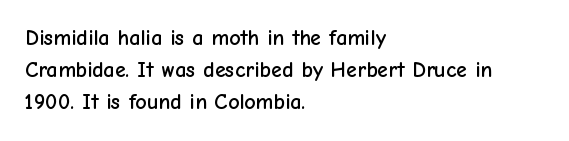
{"italic": "no", "underline": "no", "align": "left", "line_spacing": "normal", "line_spacing_ratio": 1.46, "letter_spacing": "normal", "letter_spacing_em": 0.0, "glyph_px": 22}
